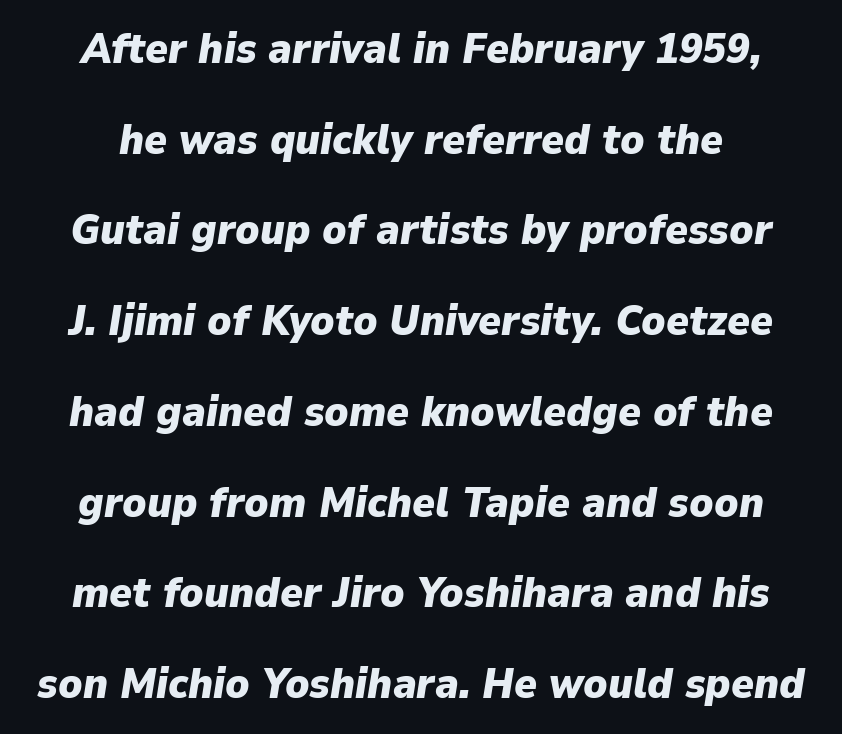
Looks like regular typesetting: each glyph gets only the width it needs. Teacher's note: observe the equal gaps on both sides — that is centered alignment. If you measured baseline to baseline, you'd find a long distance. There's an unmistakable incline to the writing here.
